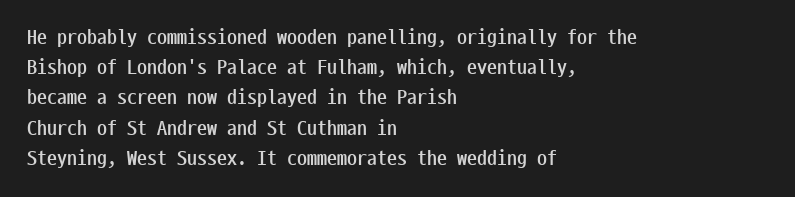
Q: Is the text bold? A: Yes.
Q: Is the text italic (slanted)? A: No, it is upright.
Q: Is the text underlined? A: No.
Q: How is the paragraph aligned? A: Left-aligned.
Q: Is the spacing between letters normal or unusually wide? A: Normal.
Q: Is the spacing between lines tight, normal or loose? A: Normal.
